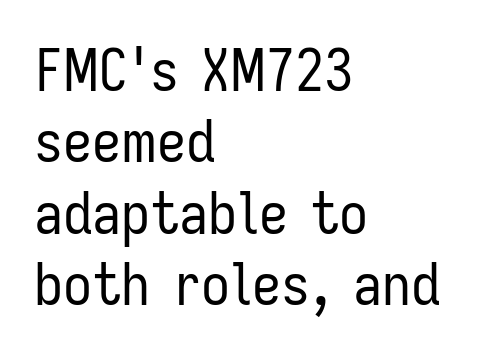
Q: Is the text bold? A: No.
Q: Is the text italic (slanted)? A: No, it is upright.
Q: Is the typeface a serif or a sans-serif typeface? A: Sans-serif.
Q: Is the text underlined? A: No.
Q: How is the paragraph aligned? A: Left-aligned.
Q: Is the spacing between letters normal or unusually wide? A: Normal.
Q: Width (condensed, normal, or wide)? A: Condensed.
Q: Stroke contrast? A: Low.
Q: x-height? A: Medium.
Q: Monospaced? A: No.
